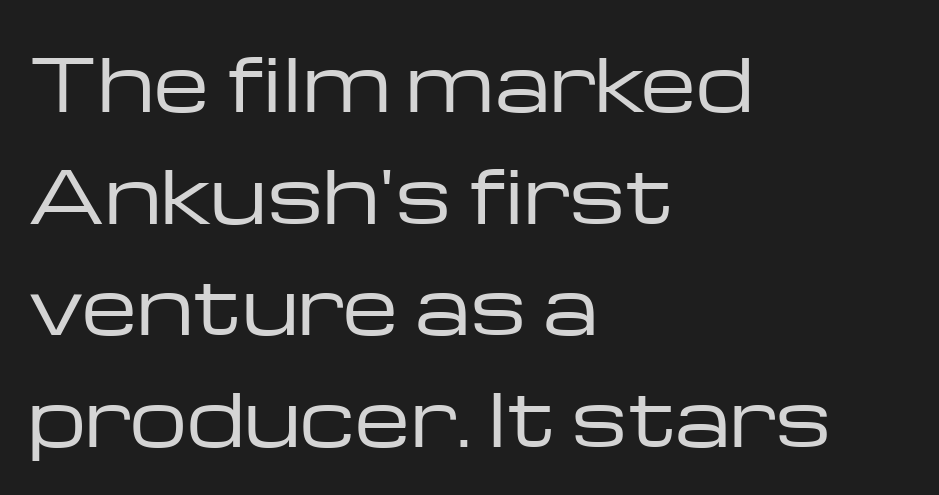
{"serif": "no", "italic": "no", "bold": "no", "weight": "regular", "width": "wide", "stroke_contrast": "low", "x_height": "medium", "monospaced": "no", "underline": "no", "align": "left", "line_spacing": "normal", "line_spacing_ratio": 1.55, "letter_spacing": "normal", "letter_spacing_em": 0.0, "glyph_px": 72}
